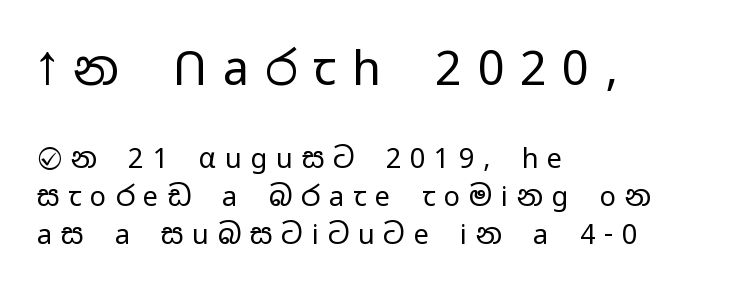
The image shows 47 px regular-weight, wide sans-serif type, upright; set left-aligned, normal line spacing (1.4x), unusually wide letter spacing (+0.33 em), not underlined; the first (top) block is 1.74x larger; low stroke contrast and a medium x-height.
